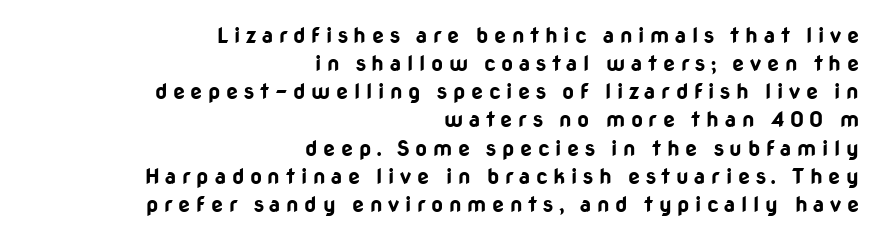
The image shows 21 px bold type, upright; set right-aligned, normal line spacing (1.34x), unusually wide letter spacing (+0.27 em), not underlined.
